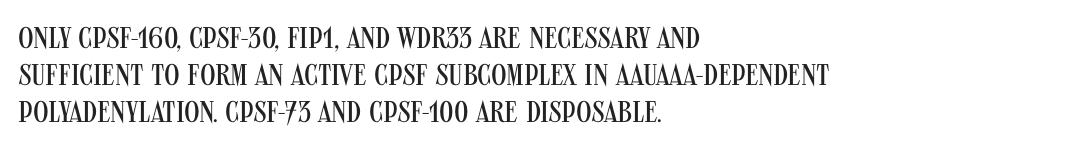
The image shows 30 px regular-weight, condensed sans-serif type, upright; set left-aligned, line spacing 1.24x, normal letter spacing, not underlined; medium stroke contrast and a large x-height.
